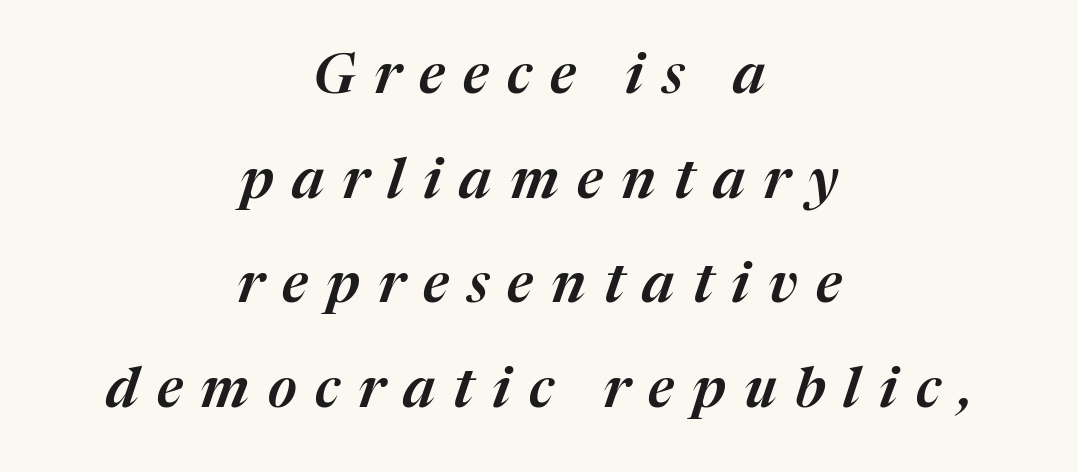
The image shows 56 px text type, italic (leaning right); set centered, line spacing 1.87x, unusually wide letter spacing (+0.33 em), not underlined; medium stroke contrast and a medium x-height.
